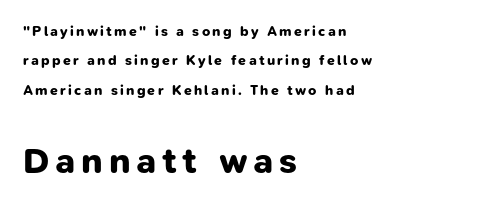
Q: Is the text bold? A: Yes.
Q: Is the typeface a serif or a sans-serif typeface? A: Sans-serif.
Q: Is the text underlined? A: No.
Q: How is the paragraph aligned? A: Left-aligned.
Q: Is the spacing between lines tight, normal or loose? A: Loose.
Q: Which block of text is set in a larger size, the first (top) or the second (bottom)? A: The second (bottom) one.
Q: Width (condensed, normal, or wide)? A: Normal.
Q: Stroke contrast? A: Low.
Q: x-height? A: Medium.
Q: Monospaced? A: No.
